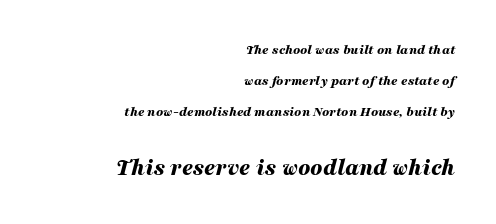
The image shows 24 px bold type, italic (leaning right); set right-aligned, loose line spacing (2.2x), normal letter spacing, not underlined; the second (bottom) block is 1.71x larger.
